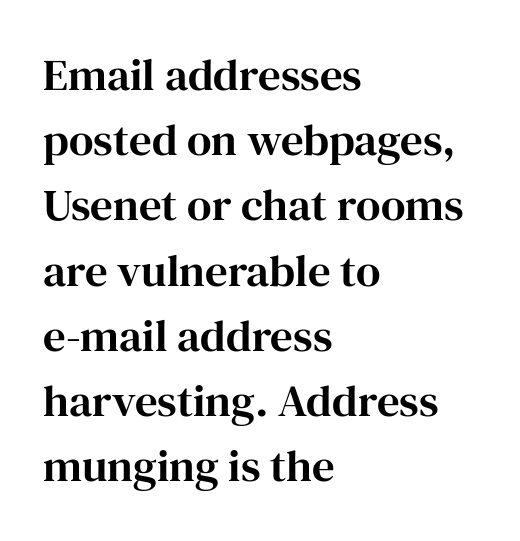
Q: Is the text italic (slanted)? A: No, it is upright.
Q: Is the typeface a serif or a sans-serif typeface? A: Serif.
Q: Is the text underlined? A: No.
Q: How is the paragraph aligned? A: Left-aligned.
Q: Is the spacing between letters normal or unusually wide? A: Normal.
Q: Is the spacing between lines tight, normal or loose? A: Normal.
Q: Width (condensed, normal, or wide)? A: Normal.
Q: Stroke contrast? A: High.
Q: x-height? A: Medium.
Q: Monospaced? A: No.
